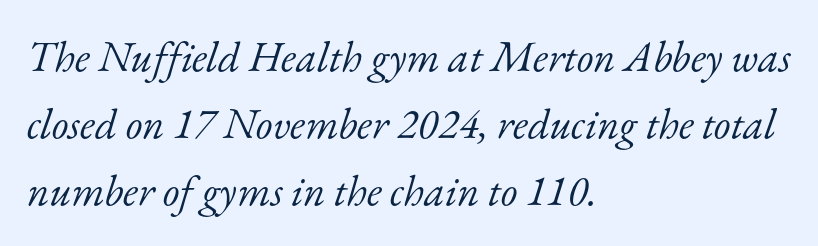
The image shows 43 px light serif type, italic (leaning right); set left-aligned, normal line spacing (1.56x), normal letter spacing, not underlined; low stroke contrast and a small x-height.
